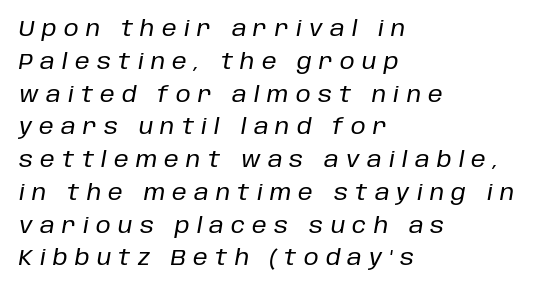
The rag falls on the right side of this text block. When letters slant like this, we call the style italic. Type without underlining. Successive baselines arrive at the customary interval. This rendering widens character spacing well past its baseline value.
